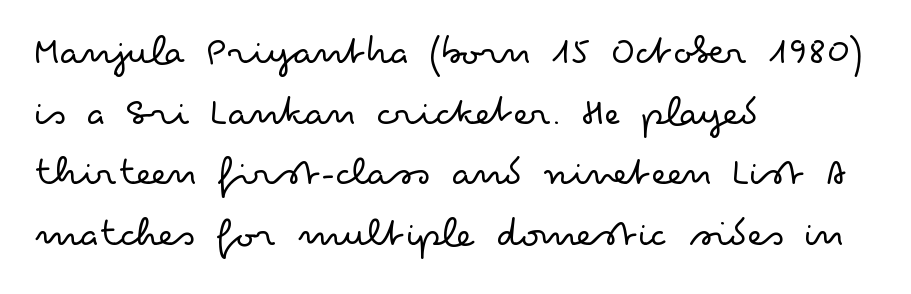
{"serif": "no", "italic": "no", "bold": "no", "weight": "light", "width": "wide", "stroke_contrast": "low", "x_height": "small", "monospaced": "no", "underline": "no", "align": "left", "line_spacing": "normal", "line_spacing_ratio": 1.41, "letter_spacing": "normal", "letter_spacing_em": 0.0, "glyph_px": 43}
